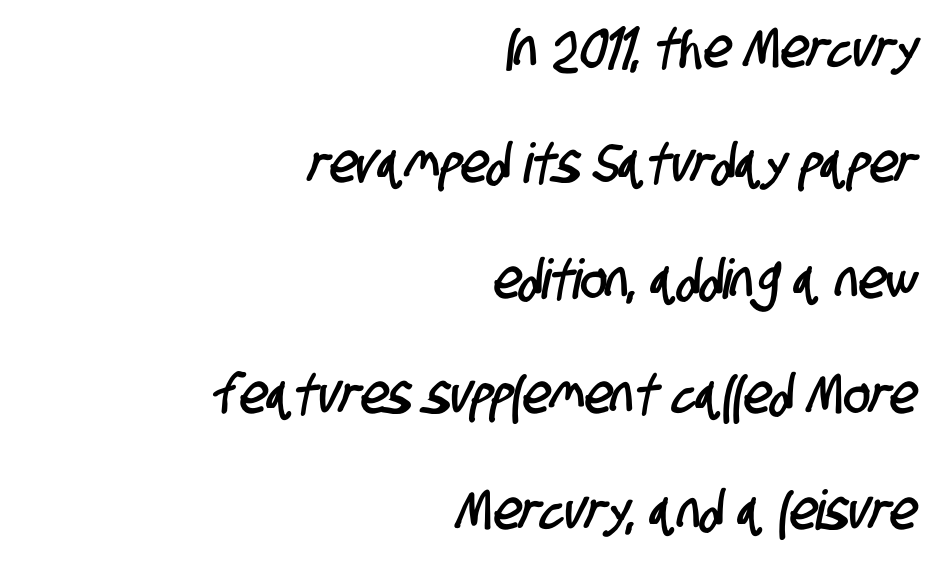
Q: Is the typeface a serif or a sans-serif typeface? A: Sans-serif.
Q: Is the text underlined? A: No.
Q: How is the paragraph aligned? A: Right-aligned.
Q: Is the spacing between letters normal or unusually wide? A: Normal.
Q: Is the spacing between lines tight, normal or loose? A: Loose.
Q: Width (condensed, normal, or wide)? A: Condensed.
Q: Stroke contrast? A: Low.
Q: x-height? A: Large.
Q: Monospaced? A: No.
